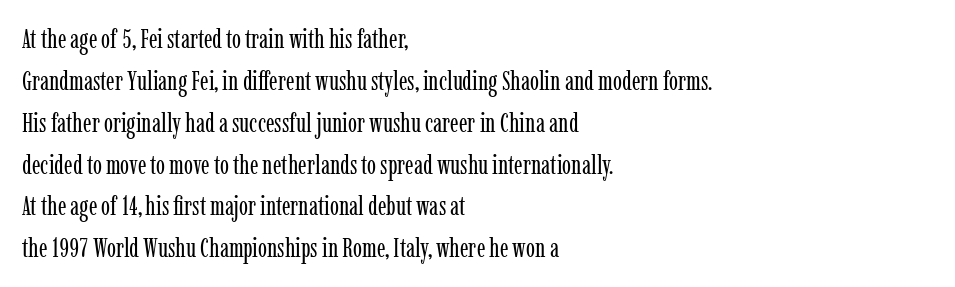
Anything drawn beneath the words? Only blank space. Each word holds together tightly as a unit, with standard inter-letter gaps. Each stroke keeps to a modest, everyday thickness or less. Normally led — the rows are evenly, conventionally spaced. In CSS terms this would be text-align: left. Does the lettering tilt? It doesn't — this is upright.
